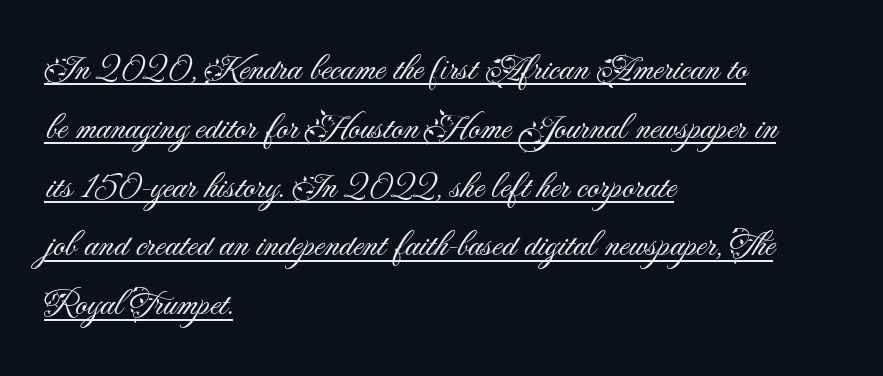
The image shows 37 px light sans-serif type; set left-aligned, normal line spacing (1.59x), normal letter spacing, underlined; medium stroke contrast and a small x-height.
